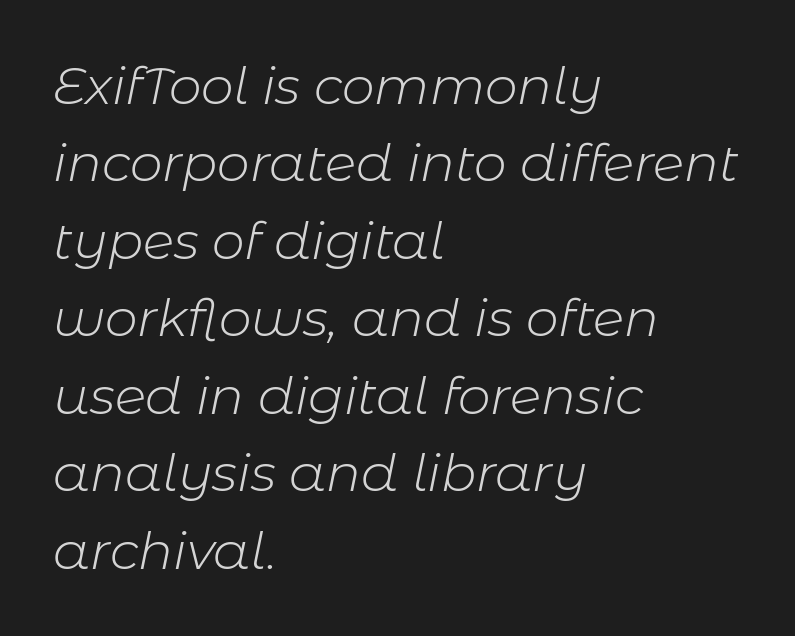
The image shows 52 px light type, italic (leaning right); set left-aligned, normal line spacing (1.49x), normal letter spacing, not underlined; low stroke contrast and a medium x-height.
